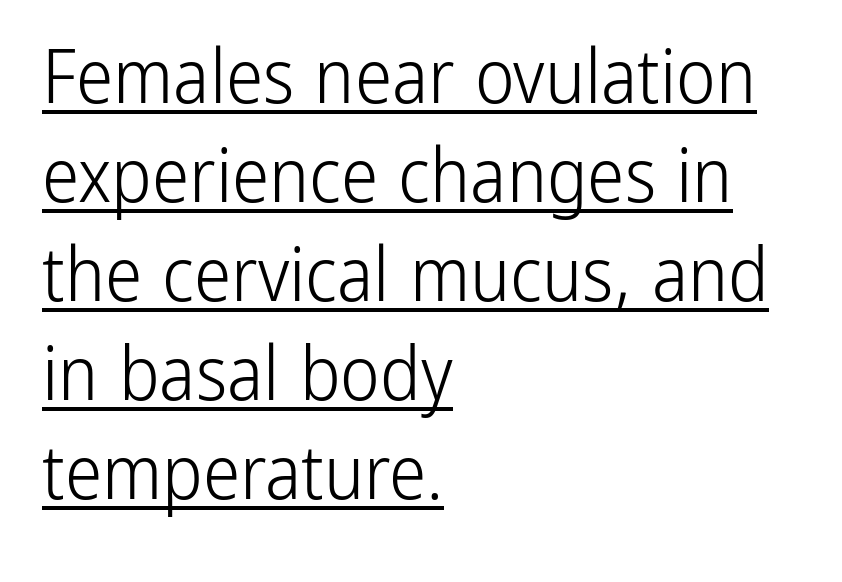
Q: Is the text bold? A: No.
Q: Is the text italic (slanted)? A: No, it is upright.
Q: Is the typeface a serif or a sans-serif typeface? A: Sans-serif.
Q: Is the text underlined? A: Yes.
Q: How is the paragraph aligned? A: Left-aligned.
Q: Is the spacing between letters normal or unusually wide? A: Normal.
Q: Is the spacing between lines tight, normal or loose? A: Normal.
Q: Width (condensed, normal, or wide)? A: Condensed.
Q: Stroke contrast? A: Low.
Q: x-height? A: Medium.
Q: Monospaced? A: No.
